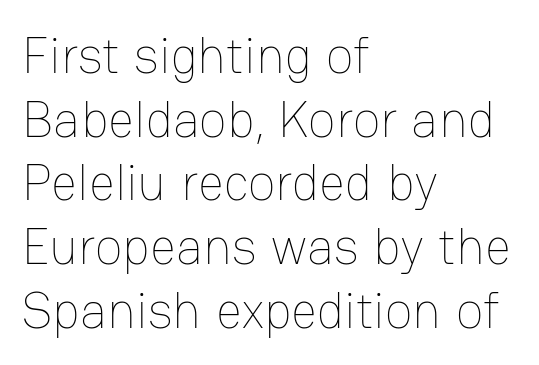
Q: Is the text bold? A: No.
Q: Is the text italic (slanted)? A: No, it is upright.
Q: Is the text underlined? A: No.
Q: How is the paragraph aligned? A: Left-aligned.
Q: Is the spacing between letters normal or unusually wide? A: Normal.
Q: Is the spacing between lines tight, normal or loose? A: Normal.
Q: Width (condensed, normal, or wide)? A: Normal.
Q: Stroke contrast? A: Low.
Q: x-height? A: Medium.
Q: Monospaced? A: No.
